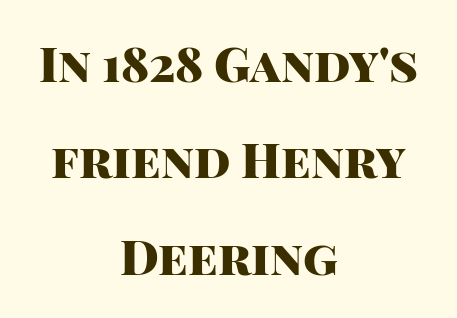
{"serif": "no", "italic": "no", "bold": "yes", "weight": "heavy", "width": "normal", "stroke_contrast": "high", "x_height": "large", "monospaced": "no", "underline": "no", "align": "center", "line_spacing": "loose", "line_spacing_ratio": 2.01, "letter_spacing": "normal", "letter_spacing_em": 0.0, "glyph_px": 48}
